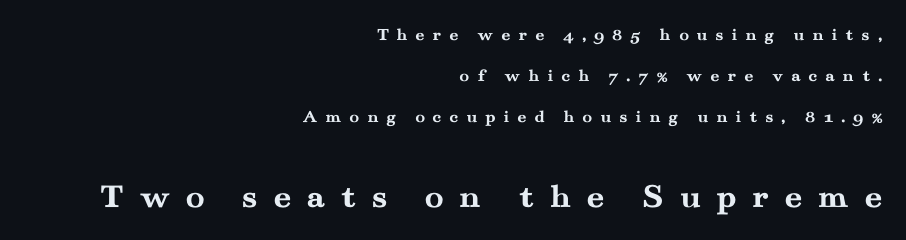
{"serif": "yes", "italic": "no", "bold": "yes", "weight": "semibold", "width": "wide", "stroke_contrast": "medium", "x_height": "small", "monospaced": "no", "underline": "no", "align": "right", "line_spacing": "loose", "line_spacing_ratio": 2.29, "letter_spacing": "wide", "letter_spacing_em": 0.43, "larger_block": "second", "size_ratio": 1.94, "glyph_px": 35}
